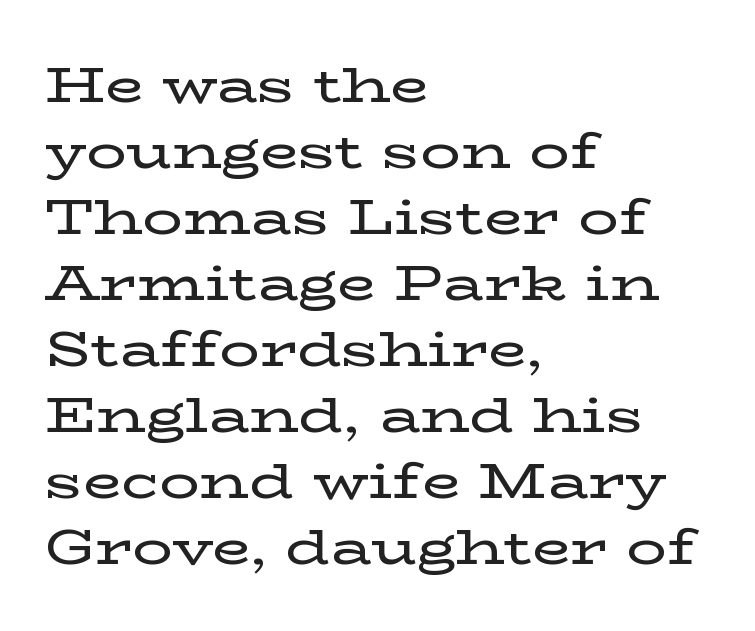
Plain, unruled lines of type. Character widths vary here, with narrow letters taking less room than wide ones. Small tapered or slab feet sit at the stroke ends, so this counts as serif. Nothing unusual about the tracking: characters are spaced as the font intends.
